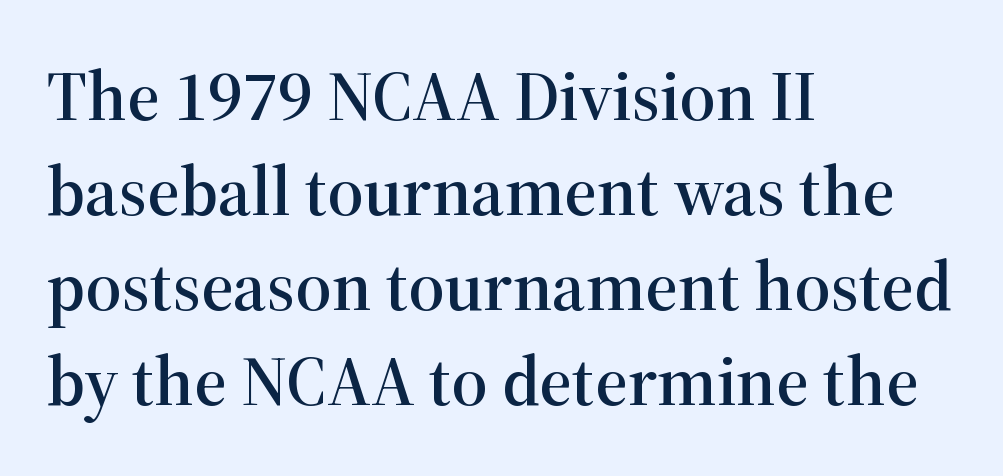
{"serif": "yes", "italic": "no", "width": "normal", "stroke_contrast": "high", "x_height": "medium", "monospaced": "no", "underline": "no", "align": "left", "line_spacing": "normal", "line_spacing_ratio": 1.34, "letter_spacing": "normal", "letter_spacing_em": 0.0, "glyph_px": 71}
